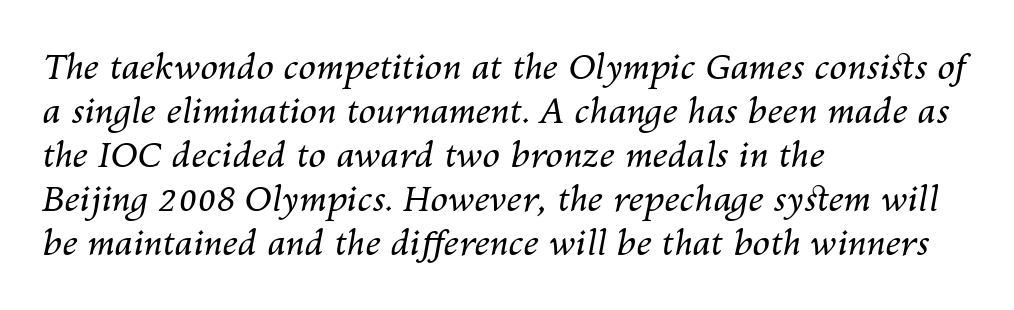
{"italic": "yes", "lean": "right", "slant_degrees": 10, "bold": "no", "weight": "regular", "width": "normal", "stroke_contrast": "medium", "x_height": "medium", "monospaced": "no", "underline": "no", "align": "left", "line_spacing": "normal", "line_spacing_ratio": 1.26, "letter_spacing": "normal", "letter_spacing_em": 0.0, "glyph_px": 35}
